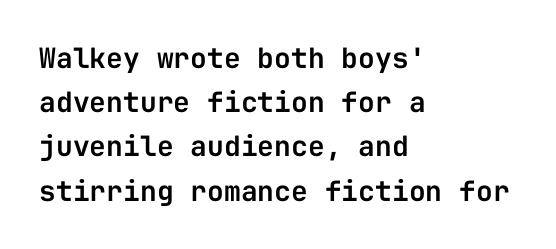
{"serif": "no", "italic": "no", "width": "normal", "stroke_contrast": "low", "x_height": "medium", "monospaced": "yes", "underline": "no", "align": "left", "line_spacing": "normal", "line_spacing_ratio": 1.58, "letter_spacing": "normal", "letter_spacing_em": 0.0, "glyph_px": 28}
